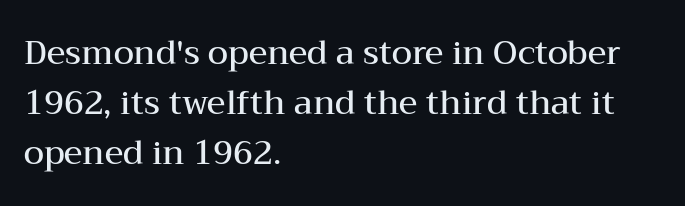
{"serif": "yes", "italic": "no", "bold": "semi", "weight": "semibold", "width": "wide", "stroke_contrast": "medium", "x_height": "medium", "monospaced": "no", "underline": "no", "align": "left", "line_spacing": "normal", "line_spacing_ratio": 1.51, "letter_spacing": "normal", "letter_spacing_em": 0.0, "glyph_px": 33}
